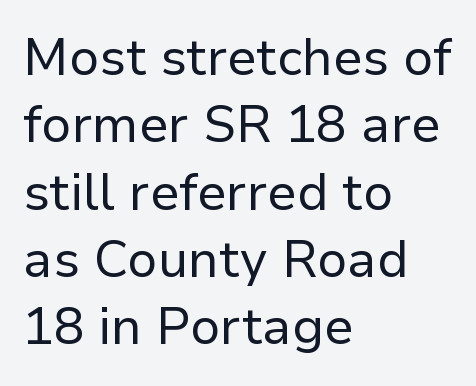
The image shows 51 px regular-weight sans-serif type, upright; set left-aligned, normal line spacing (1.32x), normal letter spacing, not underlined; low stroke contrast and a medium x-height.
